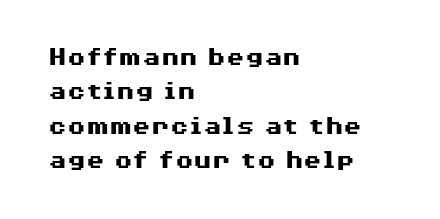
The image shows 27 px bold type, upright; set left-aligned, normal line spacing (1.27x), normal letter spacing, not underlined.
